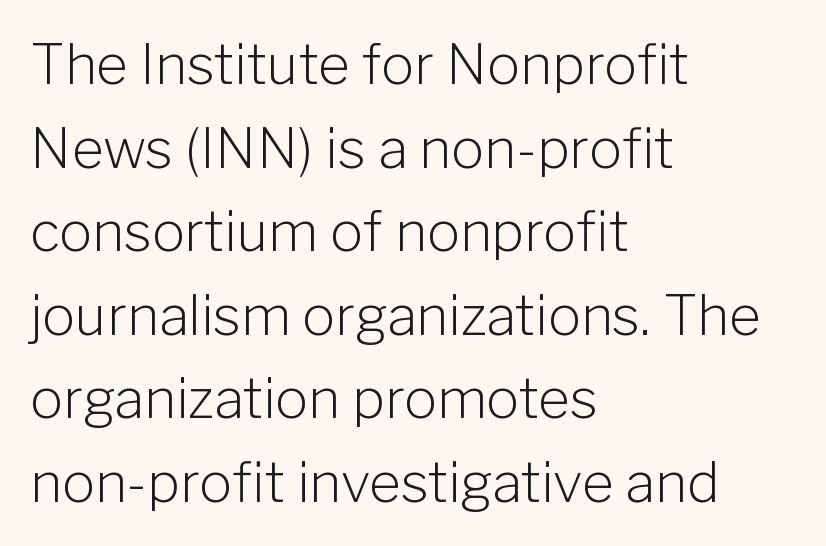
Q: Is the text bold? A: No.
Q: Is the text italic (slanted)? A: No, it is upright.
Q: Is the typeface a serif or a sans-serif typeface? A: Sans-serif.
Q: Is the text underlined? A: No.
Q: How is the paragraph aligned? A: Left-aligned.
Q: Is the spacing between letters normal or unusually wide? A: Normal.
Q: Is the spacing between lines tight, normal or loose? A: Normal.
Q: Width (condensed, normal, or wide)? A: Normal.
Q: Stroke contrast? A: Low.
Q: x-height? A: Medium.
Q: Monospaced? A: No.
